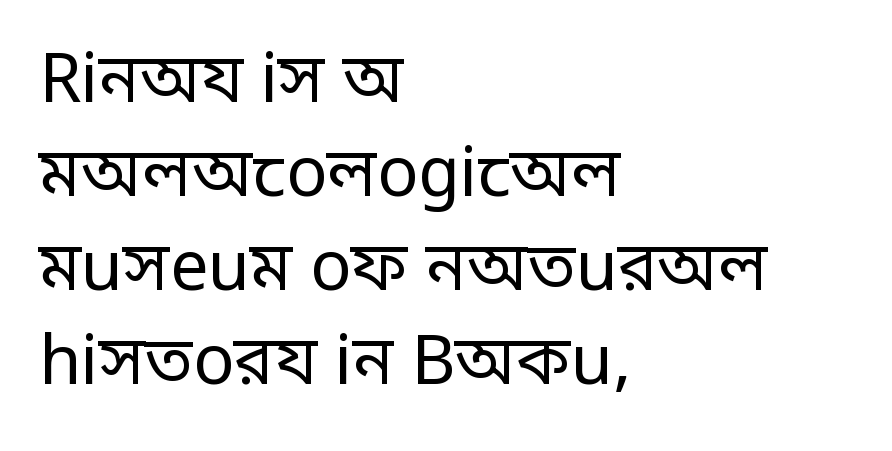
{"serif": "no", "italic": "no", "bold": "no", "weight": "regular", "width": "condensed", "stroke_contrast": "low", "monospaced": "no", "underline": "no", "align": "left", "line_spacing": "normal", "line_spacing_ratio": 1.38, "letter_spacing": "normal", "letter_spacing_em": 0.0, "glyph_px": 68}
